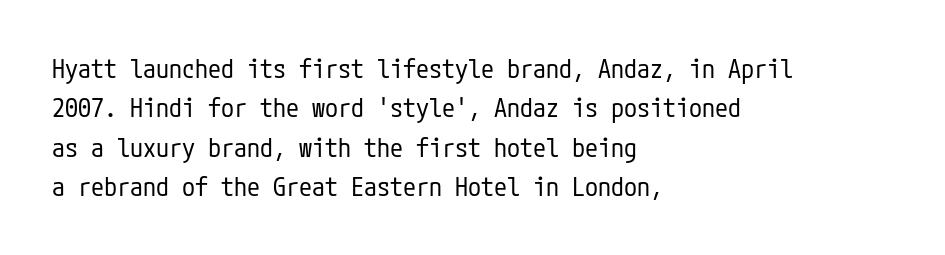
A typesetter would mark this as roman, not italic. Does the leading feel generous? No, just average. The typesetter chose a ragged-right arrangement here. The gaps between neighbouring characters are ordinary and unremarkable. Is this a heavy cut? Hardly; it is regular or lighter. The space directly below the letters is spotless.
